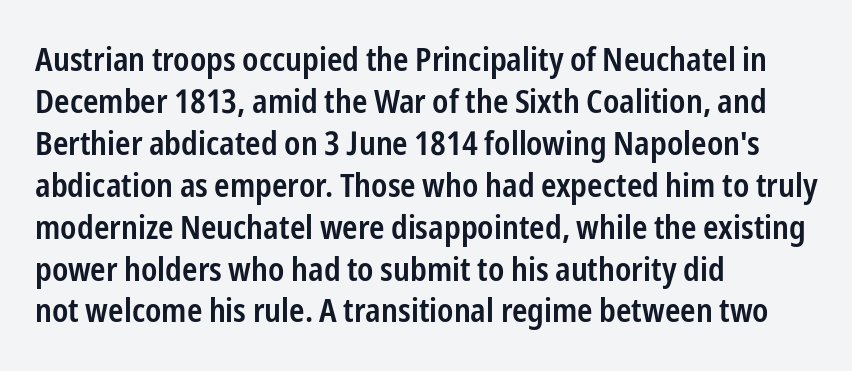
The lines sit at an ordinary, default distance from one another. These lines keep a tight, regular rhythm from letter to letter. This sample uses an upright cut, with every glyph sitting square on the baseline. Line beginnings align vertically; line endings do not. Plain, unruled lines of type. Note the varied advance widths — an 'i' is clearly narrower than an 'm'.
